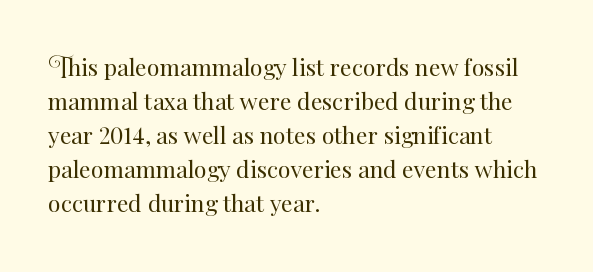
The image shows 23 px text type, upright; set left-aligned, normal line spacing (1.48x), normal letter spacing, not underlined.
